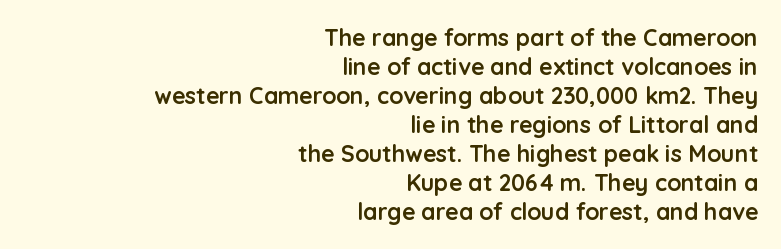
{"italic": "no", "bold": "yes", "underline": "no", "align": "right", "line_spacing": "normal", "line_spacing_ratio": 1.26, "letter_spacing": "normal", "letter_spacing_em": 0.0, "glyph_px": 23}
